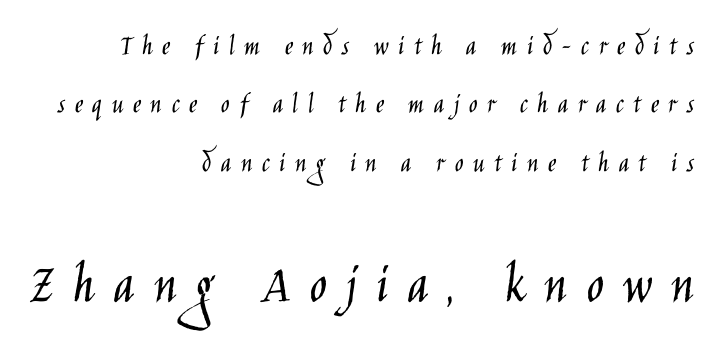
Loose tracking; the words dissolve into strings of separated letters. The passage shown is typed in a proportional face where columns would drift. The area under the type is left untouched. Compare the two chunks: the lower has the greater cap height.
